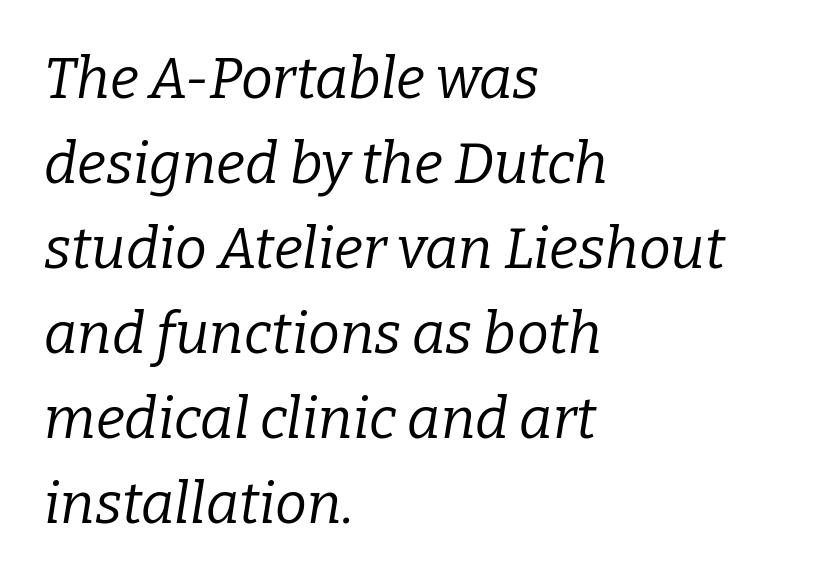
Q: Is the text bold? A: No.
Q: Is the text italic (slanted)? A: Yes, it leans right by about 9 degrees.
Q: Is the typeface a serif or a sans-serif typeface? A: Serif.
Q: Is the text underlined? A: No.
Q: How is the paragraph aligned? A: Left-aligned.
Q: Is the spacing between letters normal or unusually wide? A: Normal.
Q: Is the spacing between lines tight, normal or loose? A: Normal.
Q: Width (condensed, normal, or wide)? A: Normal.
Q: Stroke contrast? A: Low.
Q: x-height? A: Medium.
Q: Monospaced? A: No.
